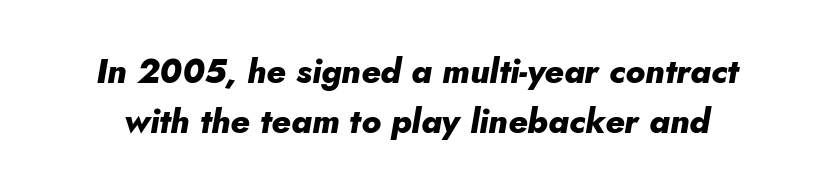
The image shows 34 px heavy type, italic (leaning right); set normal line spacing (1.48x), normal letter spacing, not underlined; low stroke contrast and a small x-height.
